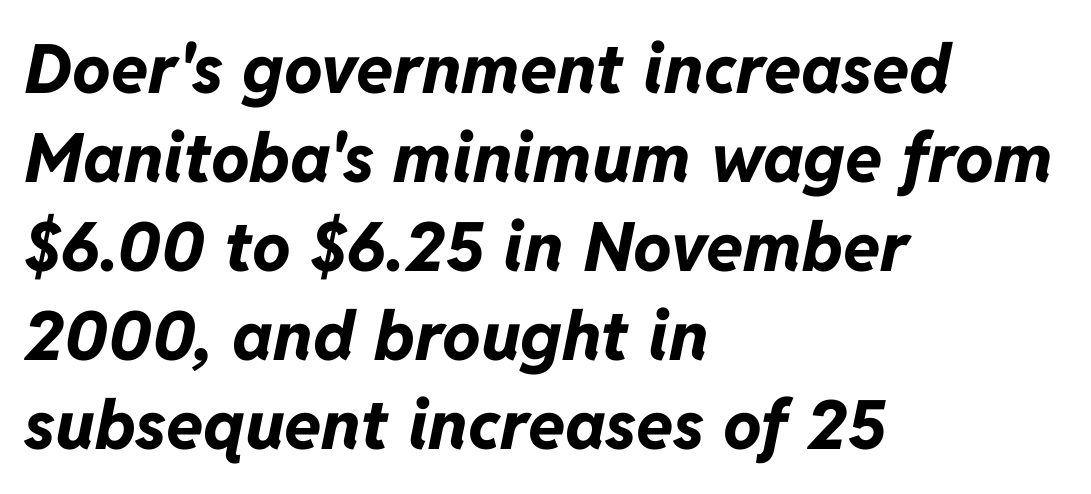
The specimen omits any rule beneath the text block's lines. Tracking value appears to be zero — textbook default spacing. Here the designer chose a conventional face with non-uniform glyph widths. You'd pick this weight for a headline — it's a proper bold.
